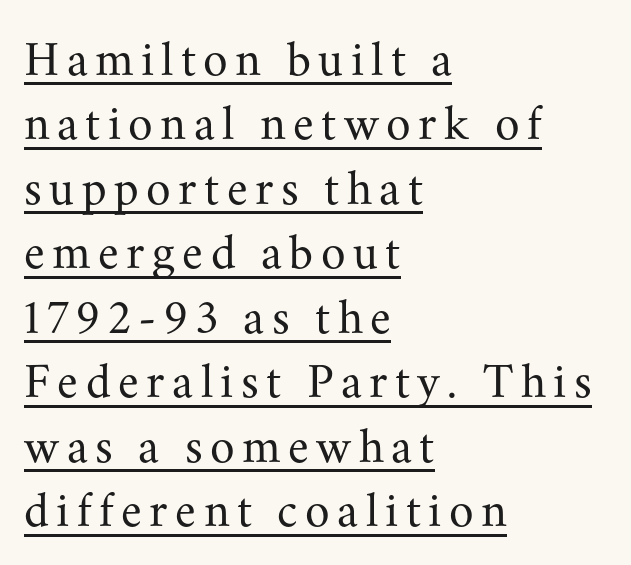
{"serif": "yes", "italic": "no", "bold": "no", "weight": "regular", "width": "normal", "stroke_contrast": "medium", "x_height": "small", "monospaced": "no", "underline": "yes", "align": "left", "line_spacing": "normal", "line_spacing_ratio": 1.29, "glyph_px": 50}
